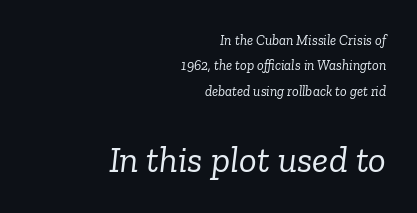
The face used here is rendered with its standard letterfit. Heft: none added — not bold. Bare-footed words on every line. Serif or sans? Serif — the stroke terminals have little feet. Italic: yes, the glyphs are oblique. Horizontally, the lines are justified to the trailing edge only.
